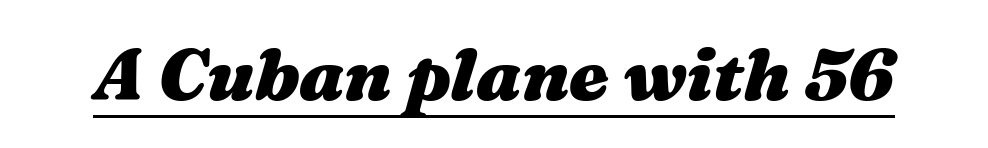
Q: Is the text bold? A: Yes.
Q: Is the text italic (slanted)? A: Yes, it leans right by about 16 degrees.
Q: Is the text underlined? A: Yes.
Q: Is the spacing between letters normal or unusually wide? A: Normal.
Q: Width (condensed, normal, or wide)? A: Wide.
Q: Stroke contrast? A: Medium.
Q: x-height? A: Medium.
Q: Monospaced? A: No.
